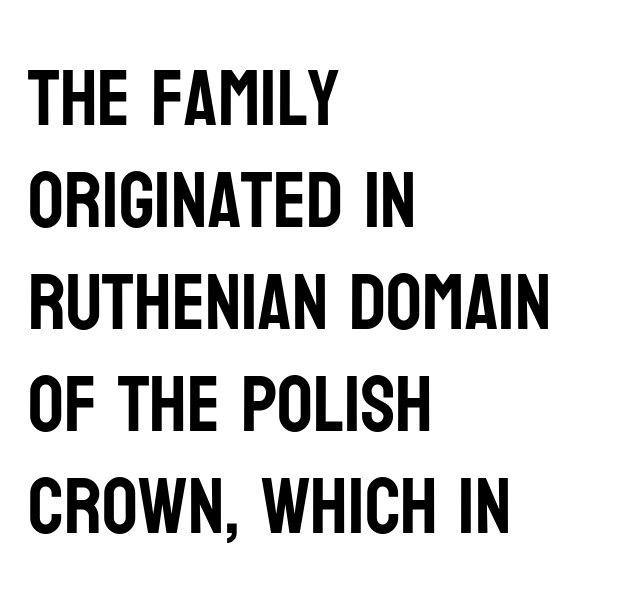
{"serif": "no", "italic": "no", "width": "condensed", "stroke_contrast": "low", "x_height": "large", "monospaced": "no", "underline": "no", "align": "left", "line_spacing": "normal", "line_spacing_ratio": 1.29, "letter_spacing": "normal", "letter_spacing_em": 0.0, "glyph_px": 79}
